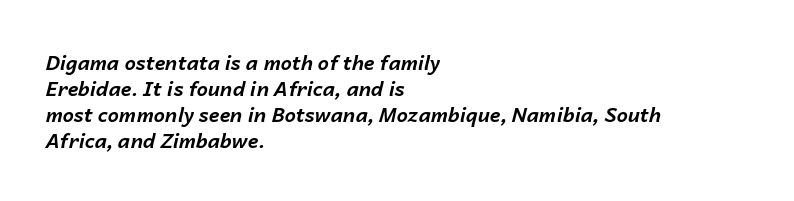
The image shows 20 px bold type, italic (leaning right); set left-aligned, normal line spacing (1.3x), normal letter spacing, not underlined.
